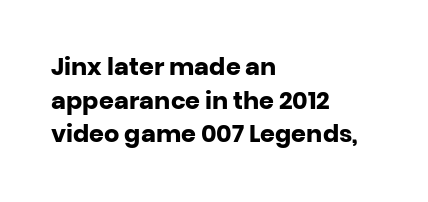
Q: Is the text bold? A: Yes.
Q: Is the text italic (slanted)? A: No, it is upright.
Q: Is the text underlined? A: No.
Q: How is the paragraph aligned? A: Left-aligned.
Q: Is the spacing between letters normal or unusually wide? A: Normal.
Q: Is the spacing between lines tight, normal or loose? A: Normal.
